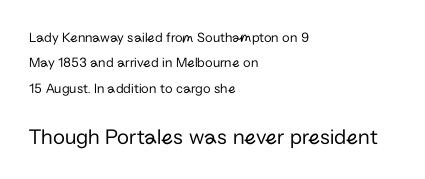
Q: Is the text bold? A: No.
Q: Is the text italic (slanted)? A: No, it is upright.
Q: Is the text underlined? A: No.
Q: How is the paragraph aligned? A: Left-aligned.
Q: Is the spacing between letters normal or unusually wide? A: Normal.
Q: Which block of text is set in a larger size, the first (top) or the second (bottom)? A: The second (bottom) one.
